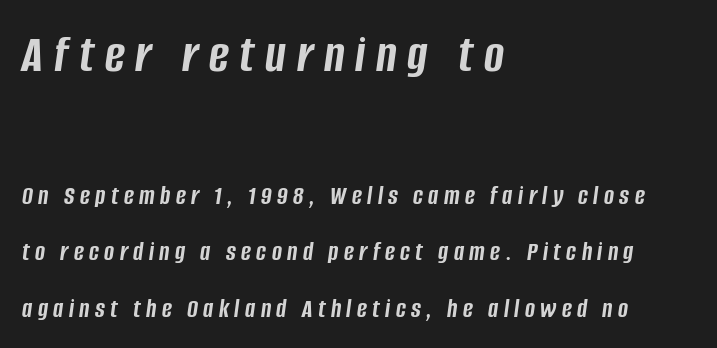
Q: Is the text bold? A: Yes.
Q: Is the text italic (slanted)? A: Yes, it leans right by about 8 degrees.
Q: Is the text underlined? A: No.
Q: How is the paragraph aligned? A: Left-aligned.
Q: Is the spacing between letters normal or unusually wide? A: Unusually wide.
Q: Is the spacing between lines tight, normal or loose? A: Loose.
Q: Which block of text is set in a larger size, the first (top) or the second (bottom)? A: The first (top) one.
Q: Width (condensed, normal, or wide)? A: Condensed.
Q: Stroke contrast? A: Low.
Q: x-height? A: Large.
Q: Monospaced? A: No.
